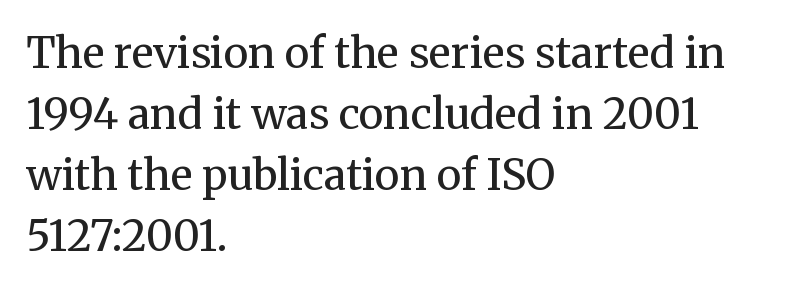
Vertical spacing — default. The type sits square on the baseline with zero lean. Counters stay open thanks to moderate or lighter strokes. In CSS terms this would be text-align: left.
